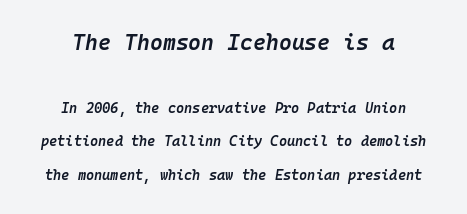
Q: Is the text bold? A: Semi-bold.
Q: Is the text italic (slanted)? A: Yes, it leans right by about 10 degrees.
Q: Is the text underlined? A: No.
Q: How is the paragraph aligned? A: Centered.
Q: Is the spacing between letters normal or unusually wide? A: Normal.
Q: Is the spacing between lines tight, normal or loose? A: Loose.
Q: Which block of text is set in a larger size, the first (top) or the second (bottom)? A: The first (top) one.
